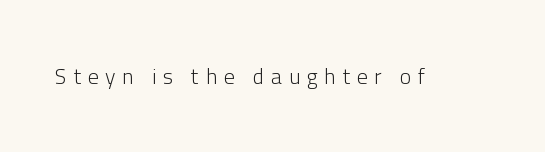
Loose tracking; the words dissolve into strings of separated letters. The font sits on the lighter half of the weight spectrum, regular included. The string is rendered with underlining switched off. Posture: vertical.
